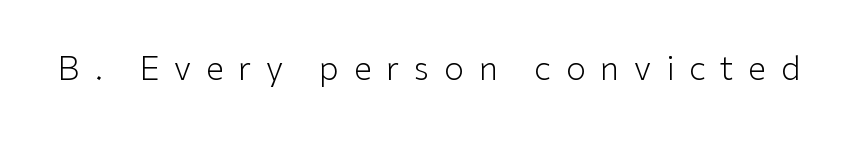
{"serif": "no", "italic": "no", "bold": "no", "weight": "light", "width": "normal", "stroke_contrast": "low", "x_height": "medium", "monospaced": "no", "underline": "no", "letter_spacing": "wide", "letter_spacing_em": 0.44, "glyph_px": 33}
